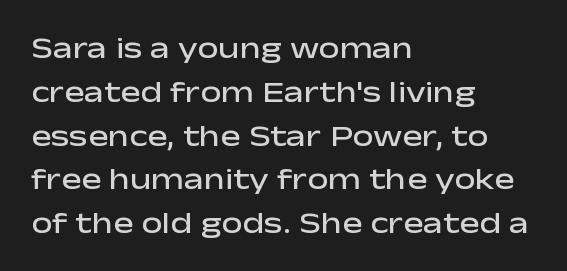
{"serif": "no", "italic": "no", "bold": "semi", "weight": "semibold", "width": "wide", "stroke_contrast": "low", "x_height": "medium", "monospaced": "no", "underline": "no", "align": "left", "line_spacing": "normal", "line_spacing_ratio": 1.46, "letter_spacing": "normal", "letter_spacing_em": 0.0, "glyph_px": 30}
